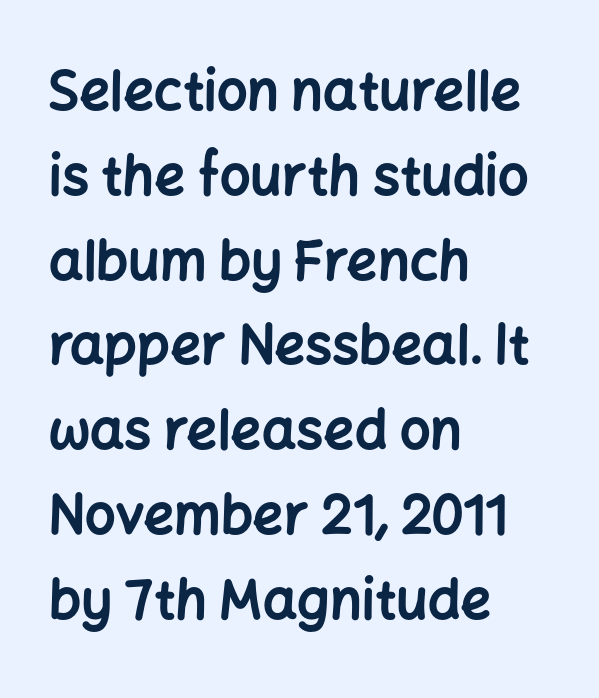
Notice how the stems are strictly vertical — no italics here. The lines sit at an ordinary, default distance from one another. Plenty of ink on the page — the face is bold. Line beginnings align vertically; line endings do not.
